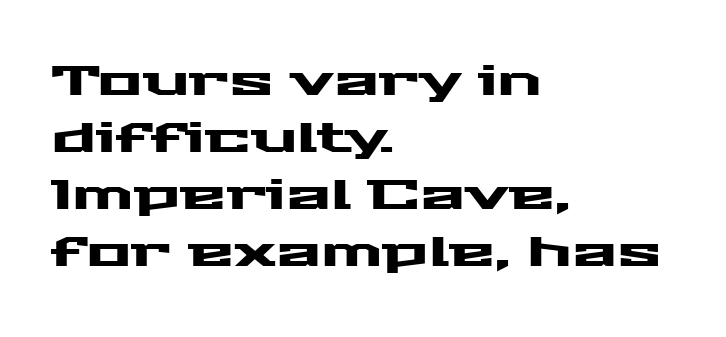
The image shows 42 px wide sans-serif type, upright; set left-aligned, normal line spacing (1.36x), normal letter spacing, not underlined; medium stroke contrast and a medium x-height.
